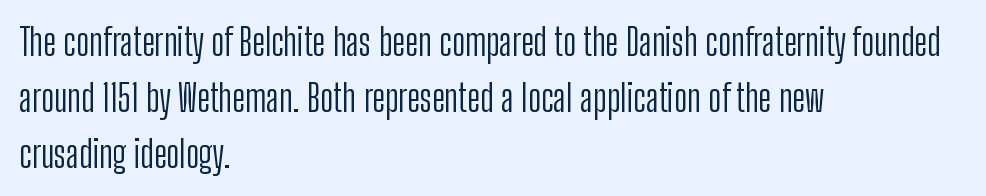
Vertical stems look standard width or narrower in stroke. The letters carry no serifs — their stems end cleanly without finishing strokes. The passage shown is typed in a proportional face where columns would drift. Spacing between characters is what you'd get straight out of the box. Ascenders rise straight up at ninety degrees. The foot of each line stays bare and open.
